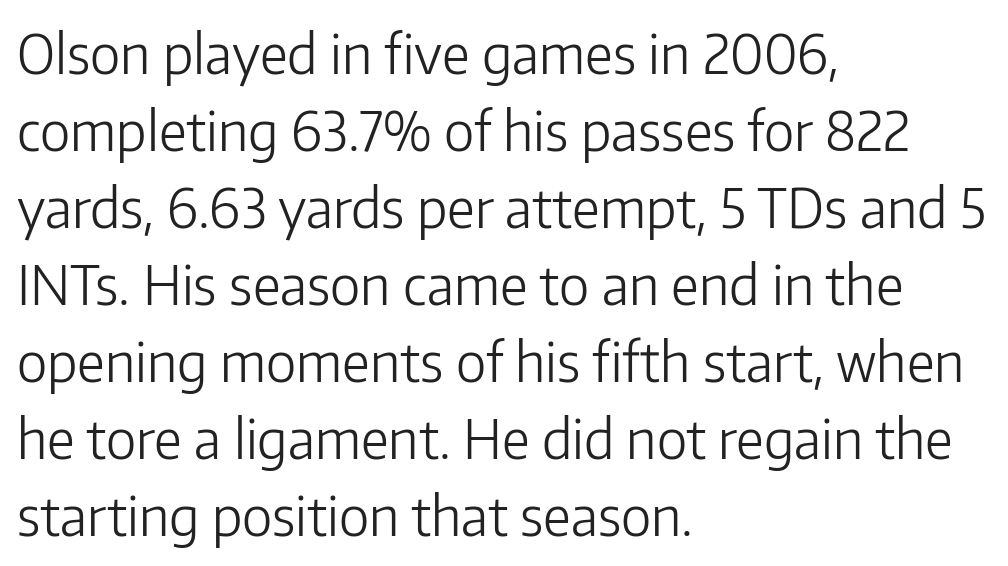
These glyphs show unthickened strokes, regular width or finer. Nothing sits at the stroke ends, so this counts as sans-serif. Honestly, the row spacing looks completely unremarkable. The type sits square on the baseline with zero lean.
